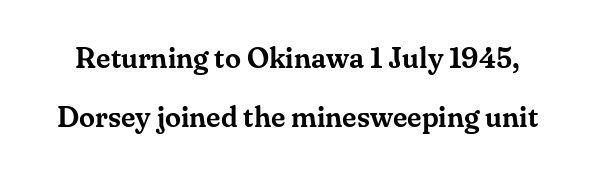
Proportional: the letters do not fall into vertical columns. Just letters on the line, the space beneath them empty. Widely set lines give the paragraph a tall, airy silhouette. Quick note: not italic, upright. No extra tracking has been applied to these lines.
